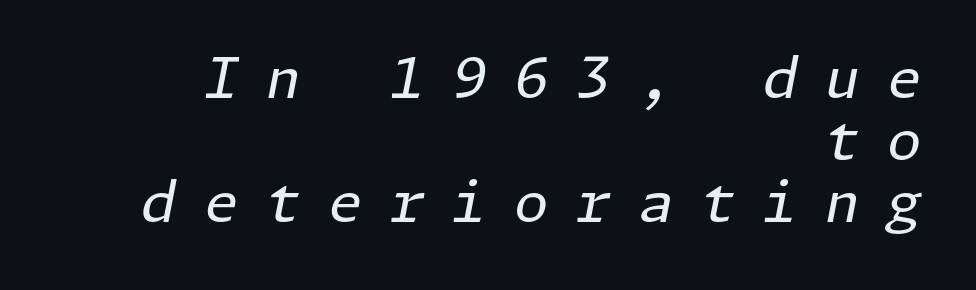
The image shows 56 px regular-weight type, italic (leaning right); set right-aligned, tight line spacing (1.11x), unusually wide letter spacing (+0.49 em), not underlined; low stroke contrast and a medium x-height.
